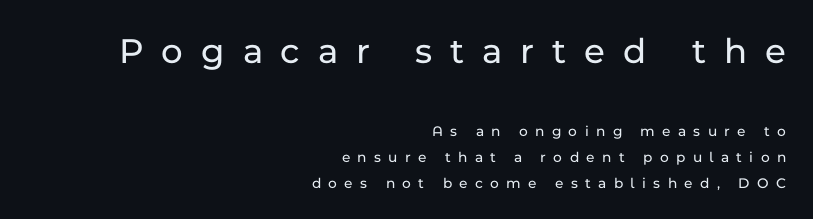
The image shows 37 px sans-serif type, upright; set right-aligned, line spacing 1.73x, unusually wide letter spacing (+0.49 em), not underlined; the first (top) block is 2.47x larger; low stroke contrast and a medium x-height.
